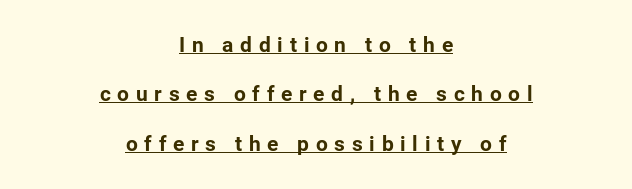
{"italic": "no", "bold": "yes", "underline": "yes", "align": "center", "line_spacing": "loose", "line_spacing_ratio": 2.35, "letter_spacing": "wide", "letter_spacing_em": 0.32, "glyph_px": 21}
